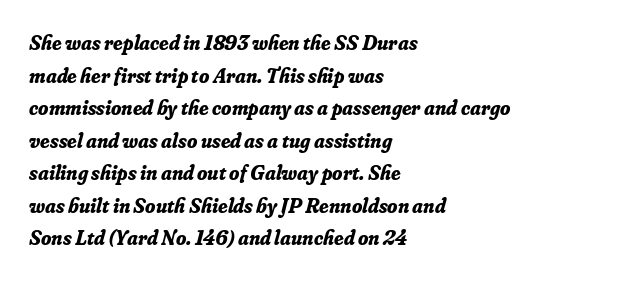
Q: Is the text bold? A: Yes.
Q: Is the text italic (slanted)? A: Yes, it leans right by about 16 degrees.
Q: Is the text underlined? A: No.
Q: How is the paragraph aligned? A: Left-aligned.
Q: Is the spacing between letters normal or unusually wide? A: Normal.
Q: Is the spacing between lines tight, normal or loose? A: Normal.
